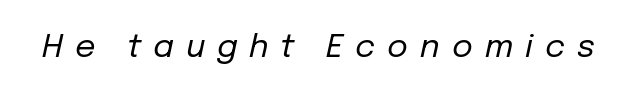
The image shows 32 px regular-weight type, italic (leaning right); set unusually wide letter spacing (+0.37 em), not underlined; low stroke contrast and a medium x-height.
